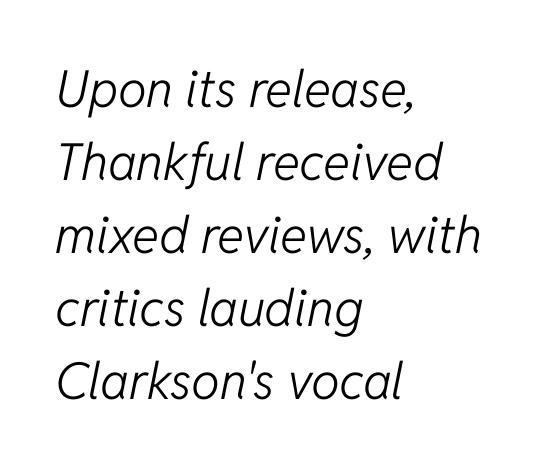
Standard letterfit; no display-style spreading of the glyphs. Characters are canted at an angle relative to the baseline's perpendicular. Descenders hang freely into open space. Leading: standard.
